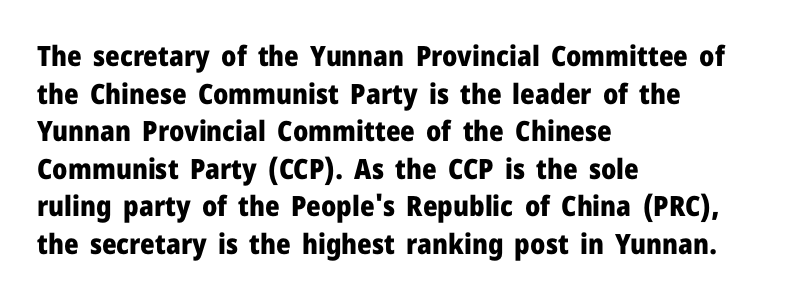
{"serif": "no", "italic": "no", "bold": "yes", "weight": "heavy", "width": "normal", "stroke_contrast": "low", "x_height": "medium", "monospaced": "no", "underline": "no", "align": "left", "line_spacing": "normal", "line_spacing_ratio": 1.34, "letter_spacing": "normal", "letter_spacing_em": 0.0, "glyph_px": 28}
